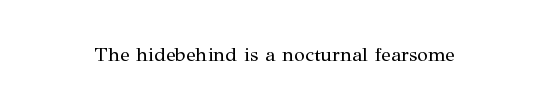
Q: Is the text bold? A: No.
Q: Is the text italic (slanted)? A: No, it is upright.
Q: Is the text underlined? A: No.
Q: Is the spacing between letters normal or unusually wide? A: Normal.
